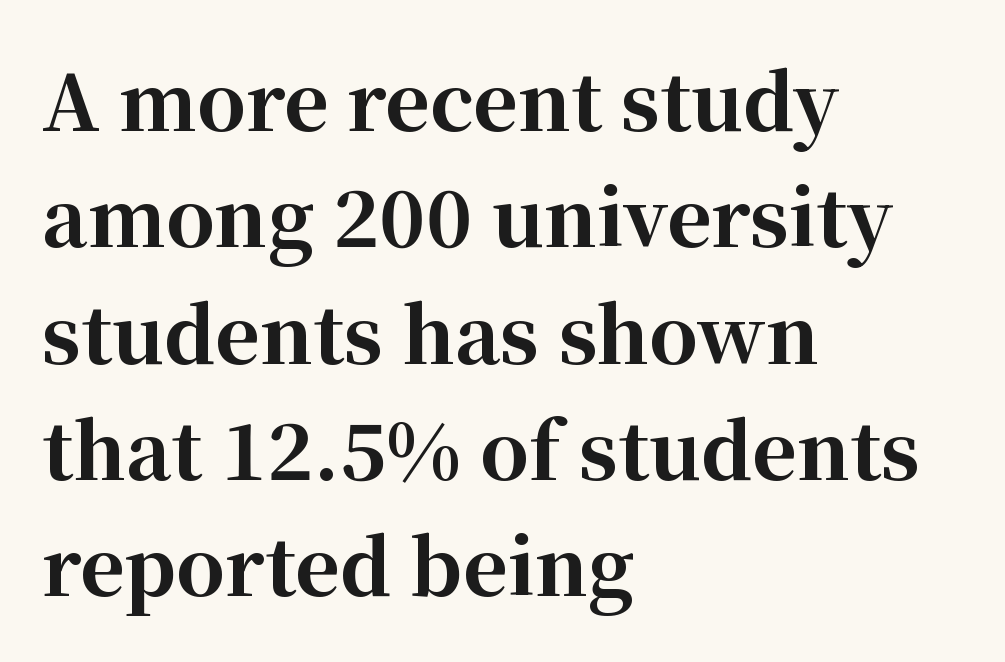
{"serif": "yes", "italic": "no", "bold": "yes", "weight": "bold", "width": "normal", "stroke_contrast": "high", "x_height": "medium", "monospaced": "no", "underline": "no", "align": "left", "line_spacing": "normal", "line_spacing_ratio": 1.51, "letter_spacing": "normal", "letter_spacing_em": 0.0, "glyph_px": 77}
